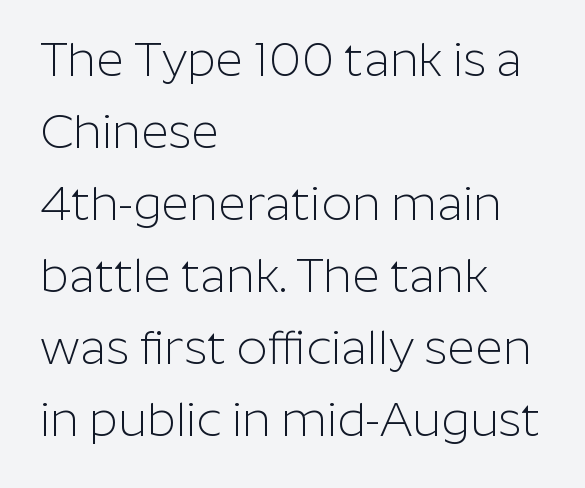
The image shows 48 px light sans-serif type, upright; set left-aligned, normal line spacing (1.5x), normal letter spacing, not underlined; low stroke contrast and a medium x-height.
